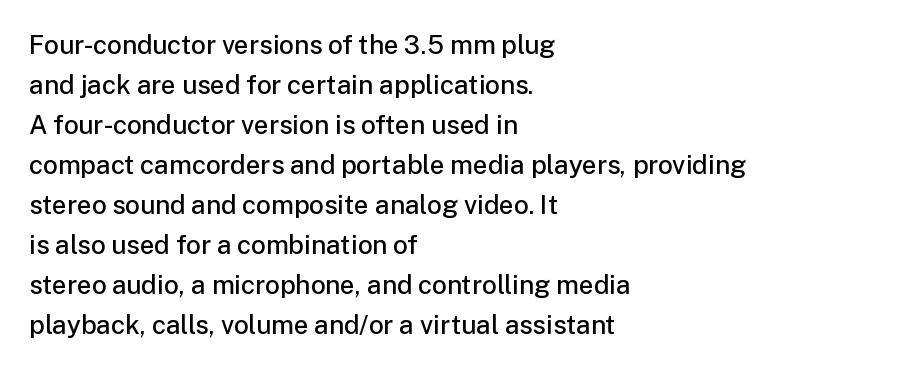
Q: Is the text bold? A: Semi-bold.
Q: Is the text italic (slanted)? A: No, it is upright.
Q: Is the text underlined? A: No.
Q: How is the paragraph aligned? A: Left-aligned.
Q: Is the spacing between letters normal or unusually wide? A: Normal.
Q: Is the spacing between lines tight, normal or loose? A: Normal.
